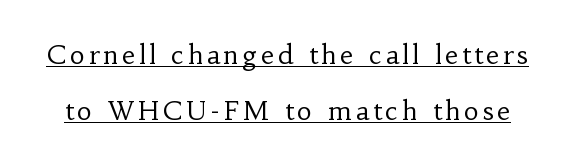
The image shows 26 px text type, upright; set loose line spacing (2.15x), underlined.
